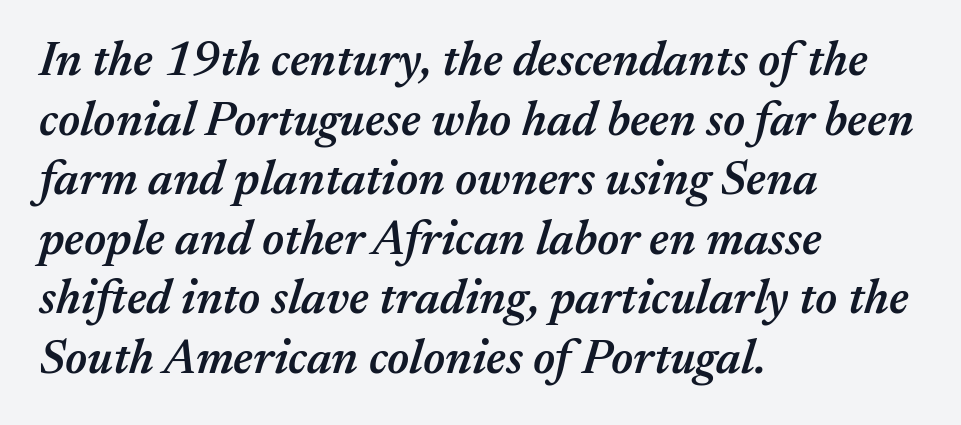
The image shows 48 px semibold type, italic (leaning right); set left-aligned, line spacing 1.24x, normal letter spacing, not underlined; medium stroke contrast and a medium x-height.
